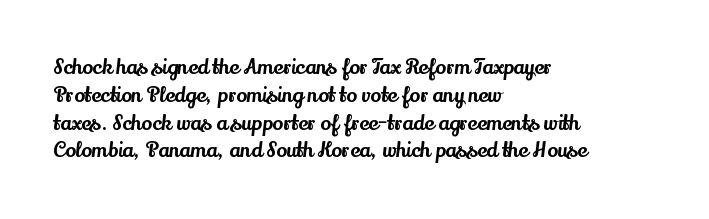
{"underline": "no", "align": "left", "line_spacing": "normal", "line_spacing_ratio": 1.39, "letter_spacing": "normal", "letter_spacing_em": 0.0, "glyph_px": 20}
